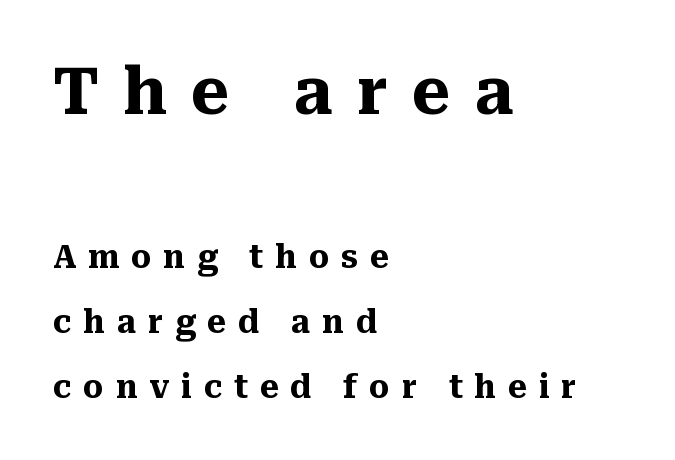
{"serif": "yes", "italic": "no", "bold": "yes", "weight": "heavy", "width": "normal", "stroke_contrast": "medium", "x_height": "medium", "monospaced": "no", "underline": "no", "align": "left", "line_spacing": "loose", "line_spacing_ratio": 2.04, "letter_spacing": "wide", "letter_spacing_em": 0.37, "larger_block": "first", "size_ratio": 2.03, "glyph_px": 65}
